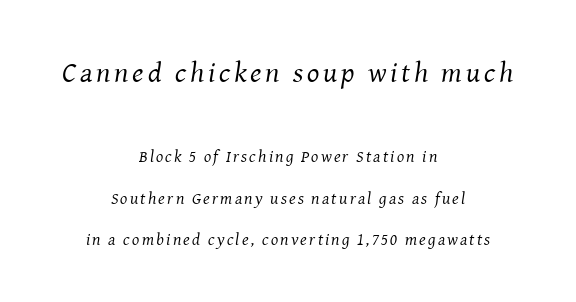
Q: Is the text bold? A: No.
Q: Is the text italic (slanted)? A: Yes, it leans right by about 8 degrees.
Q: Is the typeface a serif or a sans-serif typeface? A: Serif.
Q: Is the text underlined? A: No.
Q: How is the paragraph aligned? A: Centered.
Q: Is the spacing between lines tight, normal or loose? A: Loose.
Q: Which block of text is set in a larger size, the first (top) or the second (bottom)? A: The first (top) one.
Q: Width (condensed, normal, or wide)? A: Normal.
Q: Stroke contrast? A: Medium.
Q: x-height? A: Medium.
Q: Monospaced? A: No.
